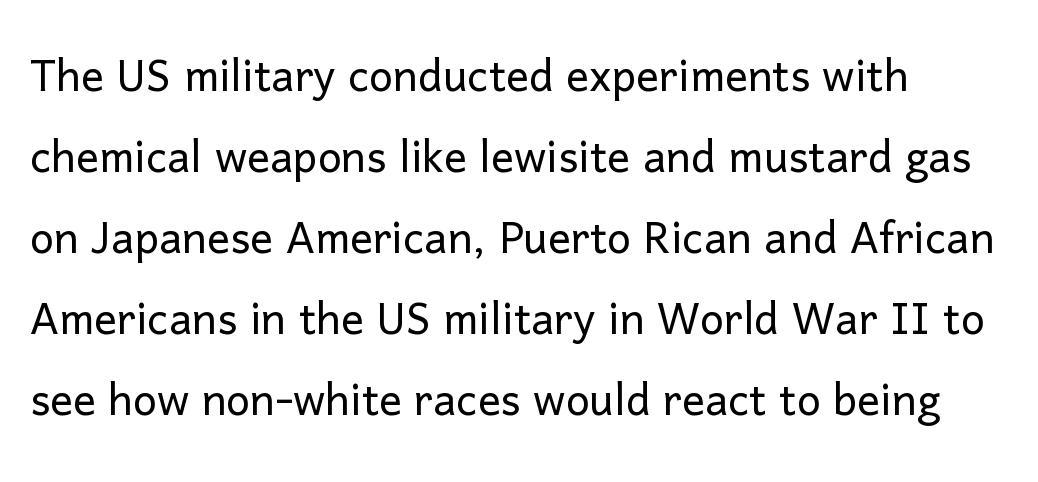
Q: Is the text bold? A: No.
Q: Is the text italic (slanted)? A: No, it is upright.
Q: Is the typeface a serif or a sans-serif typeface? A: Sans-serif.
Q: Is the text underlined? A: No.
Q: How is the paragraph aligned? A: Left-aligned.
Q: Is the spacing between letters normal or unusually wide? A: Normal.
Q: Is the spacing between lines tight, normal or loose? A: Normal.
Q: Width (condensed, normal, or wide)? A: Normal.
Q: Stroke contrast? A: Low.
Q: x-height? A: Medium.
Q: Monospaced? A: No.
